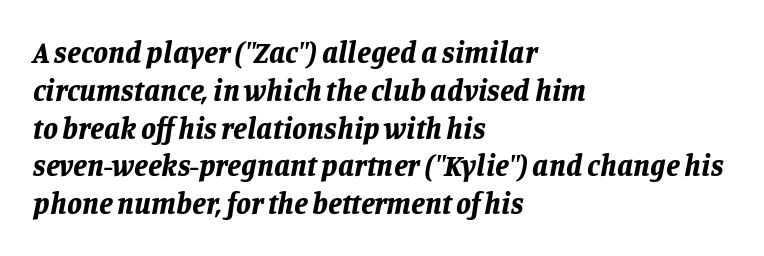
The image shows 30 px bold type, italic (leaning right); set left-aligned, normal line spacing (1.26x), normal letter spacing, not underlined; low stroke contrast and a large x-height.
